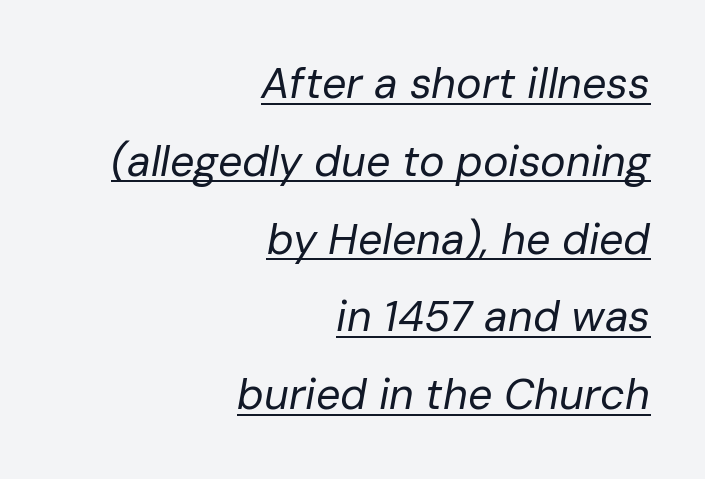
Q: Is the text bold? A: No.
Q: Is the text italic (slanted)? A: Yes, it leans right by about 10 degrees.
Q: Is the text underlined? A: Yes.
Q: How is the paragraph aligned? A: Right-aligned.
Q: Is the spacing between letters normal or unusually wide? A: Normal.
Q: Width (condensed, normal, or wide)? A: Normal.
Q: Stroke contrast? A: Low.
Q: x-height? A: Medium.
Q: Monospaced? A: No.
